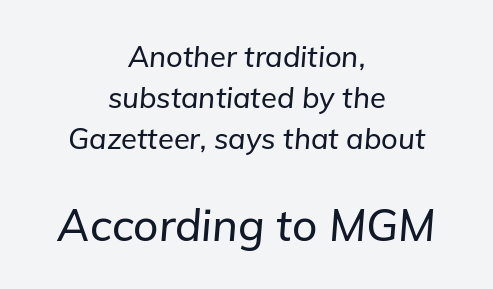
The image shows 44 px text type, italic (leaning right); set centered, normal line spacing (1.42x), normal letter spacing, not underlined; the second (bottom) block is 1.52x larger; low stroke contrast and a medium x-height.
